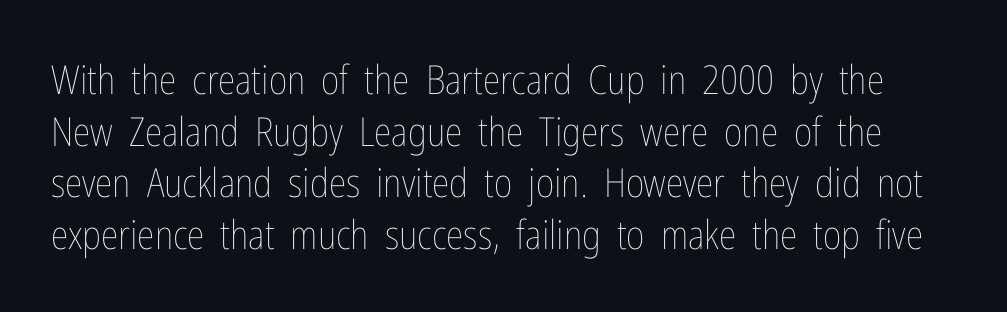
Check under the words: just untouched page. Ordinary non-slanted type is in use. This rendering leaves character spacing at its baseline value. The letters advance in unequal steps, a hallmark of proportional type. This reads as an unemphasized weight, regular at the heaviest.
